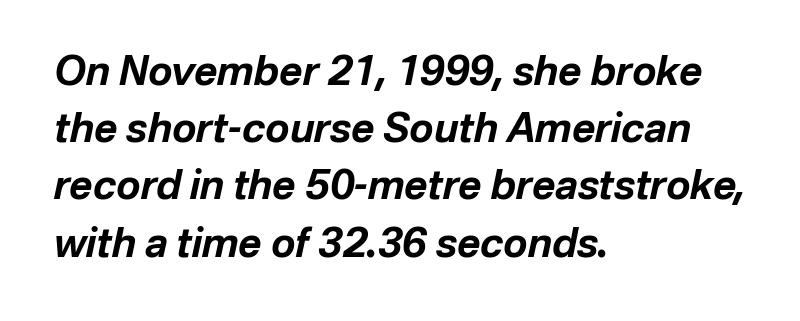
Q: Is the text bold? A: Yes.
Q: Is the text italic (slanted)? A: Yes, it leans right by about 12 degrees.
Q: Is the text underlined? A: No.
Q: How is the paragraph aligned? A: Left-aligned.
Q: Is the spacing between letters normal or unusually wide? A: Normal.
Q: Is the spacing between lines tight, normal or loose? A: Normal.
Q: Width (condensed, normal, or wide)? A: Normal.
Q: Stroke contrast? A: Low.
Q: x-height? A: Medium.
Q: Monospaced? A: No.
